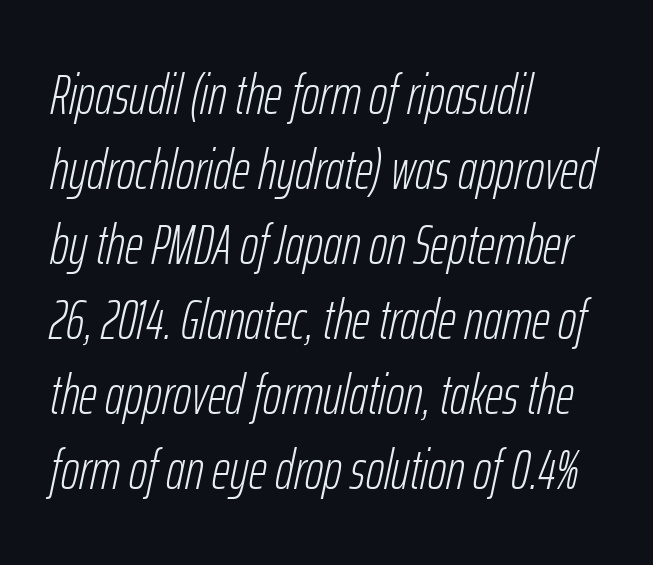
Q: Is the text bold? A: No.
Q: Is the text italic (slanted)? A: Yes, it leans right by about 12 degrees.
Q: Is the text underlined? A: No.
Q: How is the paragraph aligned? A: Left-aligned.
Q: Is the spacing between letters normal or unusually wide? A: Normal.
Q: Is the spacing between lines tight, normal or loose? A: Normal.
Q: Width (condensed, normal, or wide)? A: Condensed.
Q: Stroke contrast? A: Low.
Q: x-height? A: Medium.
Q: Monospaced? A: No.
